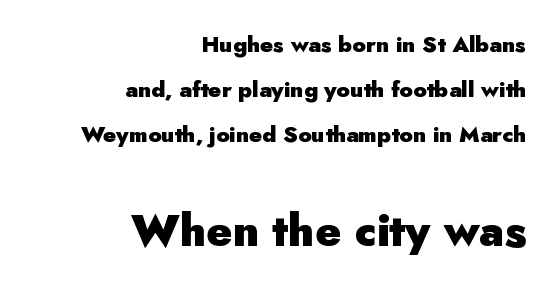
Q: Is the text bold? A: Yes.
Q: Is the text italic (slanted)? A: No, it is upright.
Q: Is the typeface a serif or a sans-serif typeface? A: Sans-serif.
Q: Is the text underlined? A: No.
Q: How is the paragraph aligned? A: Right-aligned.
Q: Is the spacing between letters normal or unusually wide? A: Normal.
Q: Is the spacing between lines tight, normal or loose? A: Loose.
Q: Which block of text is set in a larger size, the first (top) or the second (bottom)? A: The second (bottom) one.
Q: Width (condensed, normal, or wide)? A: Normal.
Q: Stroke contrast? A: Low.
Q: x-height? A: Small.
Q: Monospaced? A: No.
